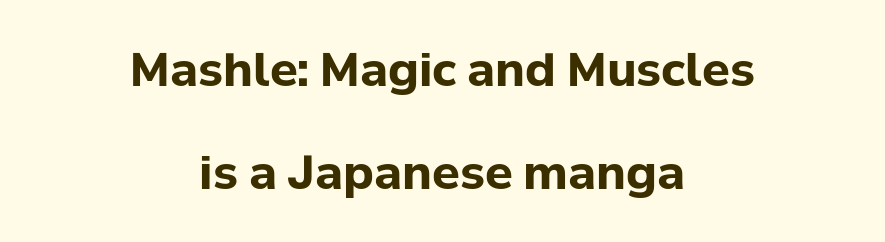
The image shows 46 px bold sans-serif type, upright; set centered, loose line spacing (2.23x), normal letter spacing, not underlined; low stroke contrast and a medium x-height.
